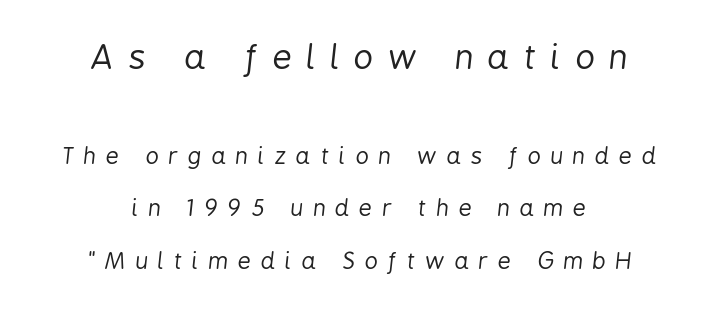
The image shows 34 px regular-weight, condensed type, italic (leaning right); set centered, loose line spacing (2.28x), unusually wide letter spacing (+0.43 em), not underlined; the first (top) block is 1.48x larger; low stroke contrast and a medium x-height.
